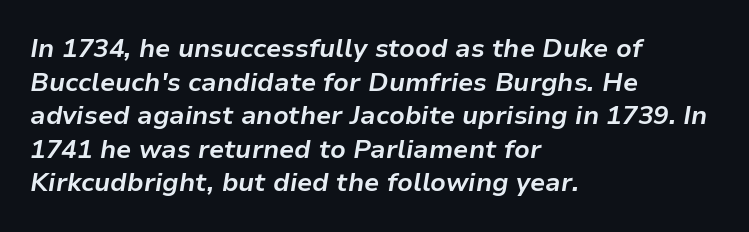
{"italic": "yes", "lean": "right", "slant_degrees": 9, "bold": "yes", "underline": "no", "align": "left", "line_spacing": "normal", "line_spacing_ratio": 1.29, "letter_spacing": "normal", "letter_spacing_em": 0.0, "glyph_px": 26}
